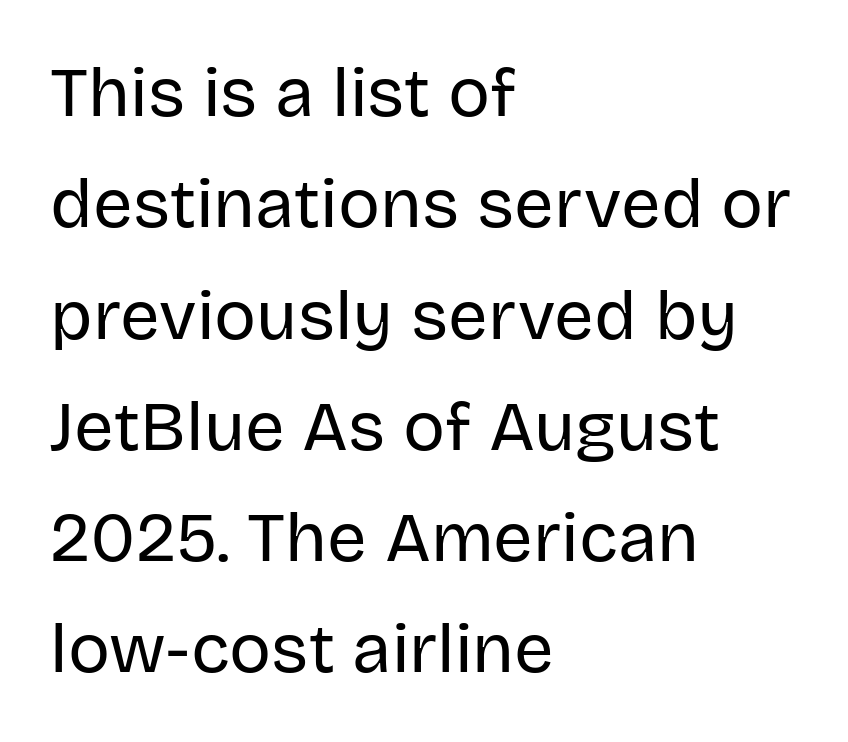
{"serif": "no", "italic": "no", "bold": "no", "weight": "regular", "width": "normal", "stroke_contrast": "low", "x_height": "large", "monospaced": "no", "underline": "no", "align": "left", "line_spacing": "normal", "line_spacing_ratio": 1.59, "letter_spacing": "normal", "letter_spacing_em": 0.0, "glyph_px": 70}
